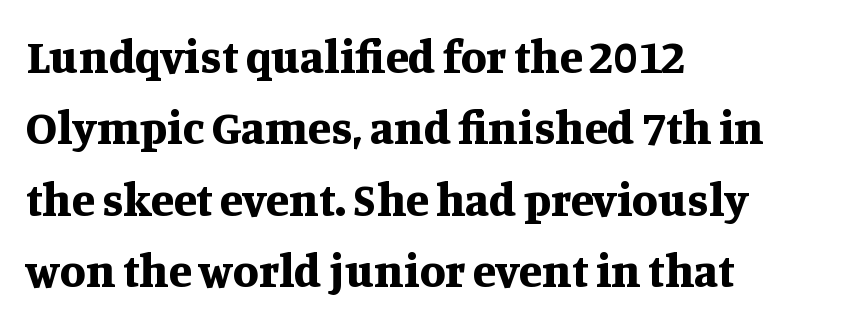
Posture: upright roman. These lines are composed in type with serifs. Is the block centered? No — it sits flush against the left margin. Varying glyph widths throughout — classic text-font behaviour.
